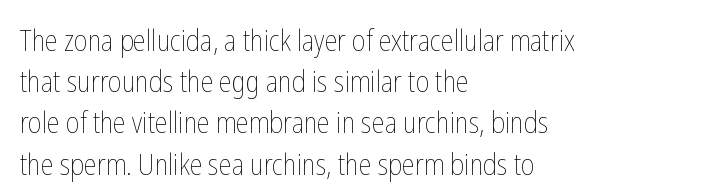
{"italic": "no", "bold": "no", "weight": "thin", "width": "condensed", "stroke_contrast": "low", "x_height": "medium", "monospaced": "no", "underline": "no", "align": "left", "line_spacing": "normal", "line_spacing_ratio": 1.42, "letter_spacing": "normal", "letter_spacing_em": 0.0, "glyph_px": 29}
